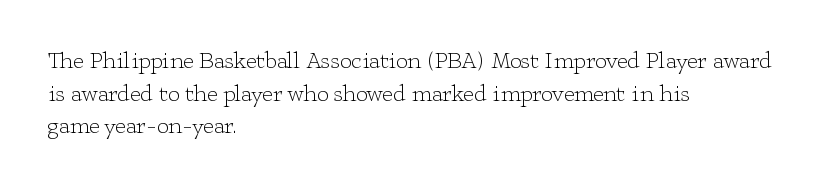
Q: Is the text bold? A: No.
Q: Is the text italic (slanted)? A: No, it is upright.
Q: Is the text underlined? A: No.
Q: How is the paragraph aligned? A: Left-aligned.
Q: Is the spacing between letters normal or unusually wide? A: Normal.
Q: Is the spacing between lines tight, normal or loose? A: Normal.
